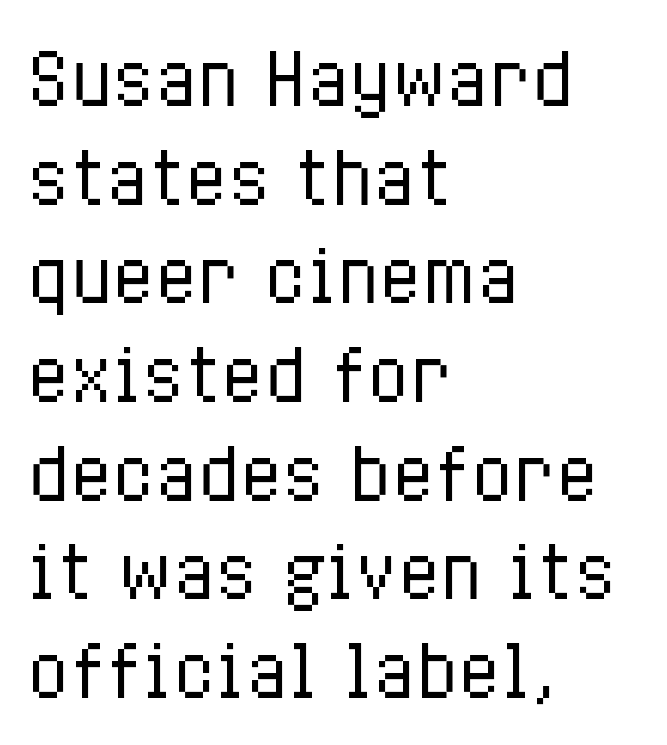
The image shows 70 px regular-weight, condensed type, upright; set left-aligned, normal line spacing (1.41x), normal letter spacing, not underlined; low stroke contrast and a medium x-height.
